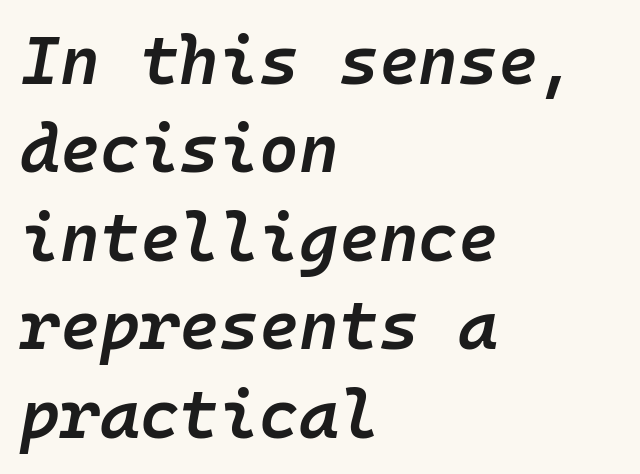
{"italic": "yes", "lean": "right", "slant_degrees": 10, "bold": "semi", "weight": "semibold", "width": "normal", "stroke_contrast": "low", "x_height": "medium", "monospaced": "yes", "underline": "no", "align": "left", "line_spacing": "normal", "line_spacing_ratio": 1.3, "letter_spacing": "normal", "letter_spacing_em": 0.0, "glyph_px": 68}
